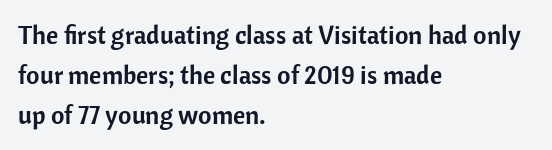
{"italic": "no", "underline": "no", "align": "left", "line_spacing": "normal", "line_spacing_ratio": 1.54, "letter_spacing": "normal", "letter_spacing_em": 0.0, "glyph_px": 26}
